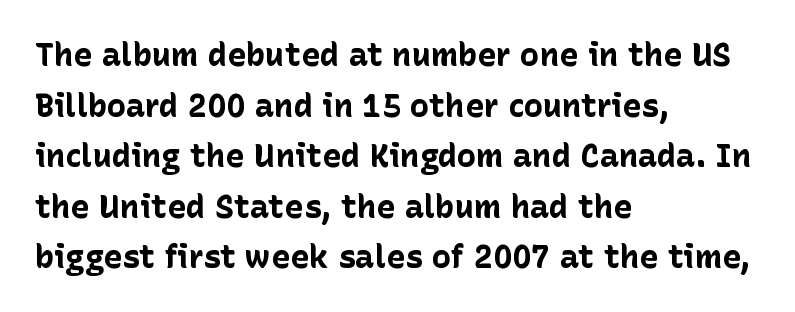
Notice how thick the strokes are: this is what a full bold looks like. The typeface chosen for these lines omits serifs. This sample has the flowing, uneven cadence of proportional lettering. The lines in this sample share a left origin and differ only in where they stop. These lines keep a tight, regular rhythm from letter to letter.
